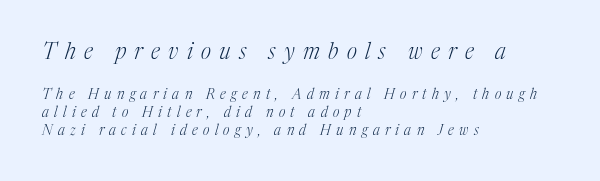
{"italic": "yes", "lean": "right", "slant_degrees": 17, "bold": "no", "underline": "no", "align": "left", "line_spacing": "normal", "line_spacing_ratio": 1.28, "letter_spacing": "wide", "letter_spacing_em": 0.38, "larger_block": "first", "size_ratio": 1.57, "glyph_px": 22}
